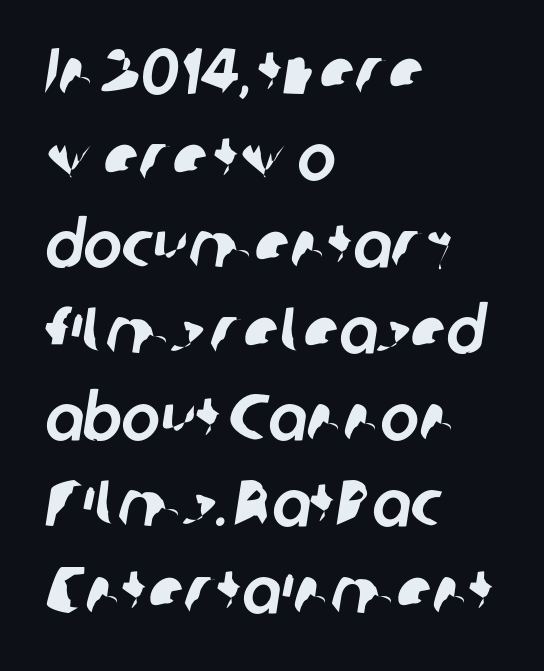
The image shows 65 px sans-serif type; set left-aligned, normal line spacing (1.33x), normal letter spacing, not underlined; low stroke contrast and a medium x-height.
